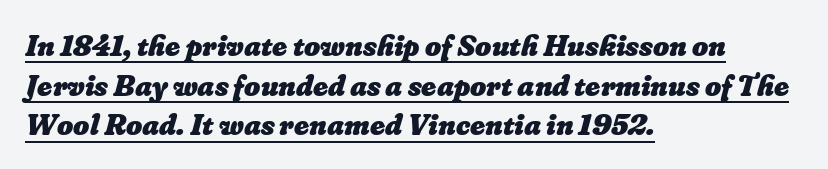
Do the characters align in a grid? No, the font is proportional. The letters sit at their default tracking, neither squeezed nor spread. The face used here appears with an underline applied. Strong, thick strokes mark this as bold type. The rag falls on the right side of this text block. Leading matches the norm, producing a regular column.
